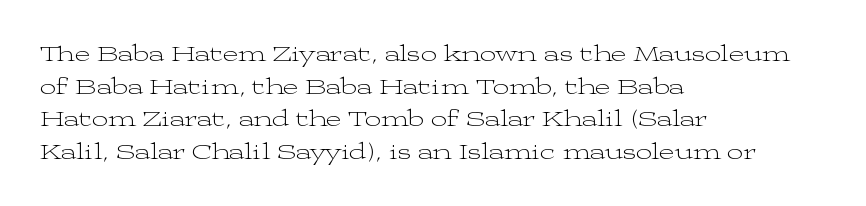
Characters follow at the spacing the type designer built in. The letterforms sit at book weight or below. Rendered with straight, roman letterforms. The rows are spaced the way most documents space them. The strip under each line holds only bare page.
